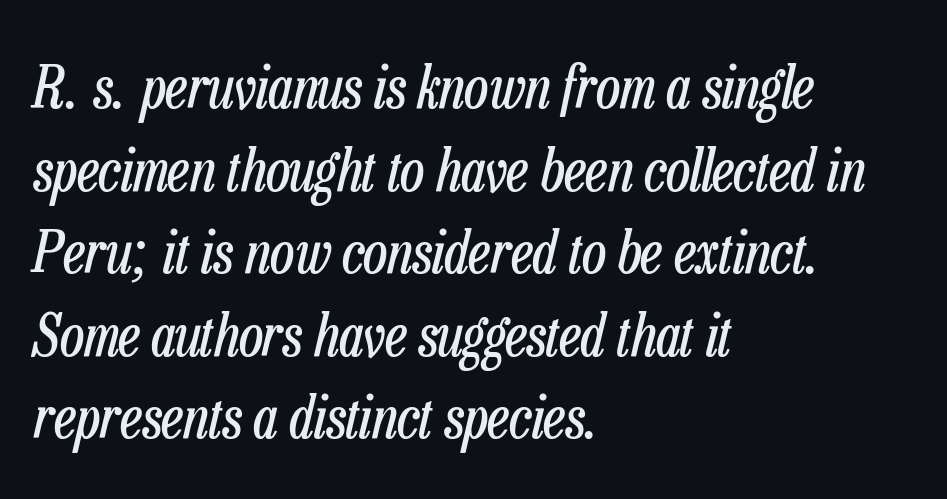
Q: Is the text bold? A: No.
Q: Is the text italic (slanted)? A: Yes, it leans right by about 13 degrees.
Q: Is the text underlined? A: No.
Q: How is the paragraph aligned? A: Left-aligned.
Q: Is the spacing between letters normal or unusually wide? A: Normal.
Q: Is the spacing between lines tight, normal or loose? A: Normal.
Q: Width (condensed, normal, or wide)? A: Condensed.
Q: Stroke contrast? A: Low.
Q: x-height? A: Medium.
Q: Monospaced? A: No.
